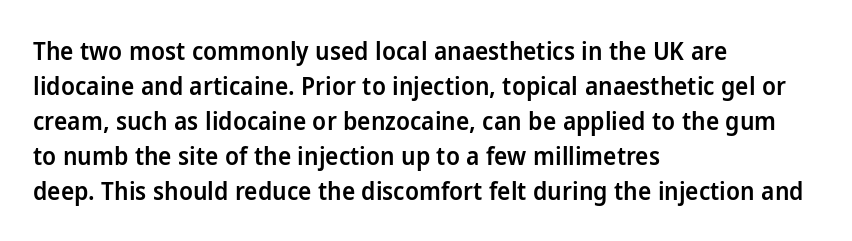
The image shows 25 px text type, upright; set left-aligned, normal line spacing (1.4x), normal letter spacing, not underlined.
